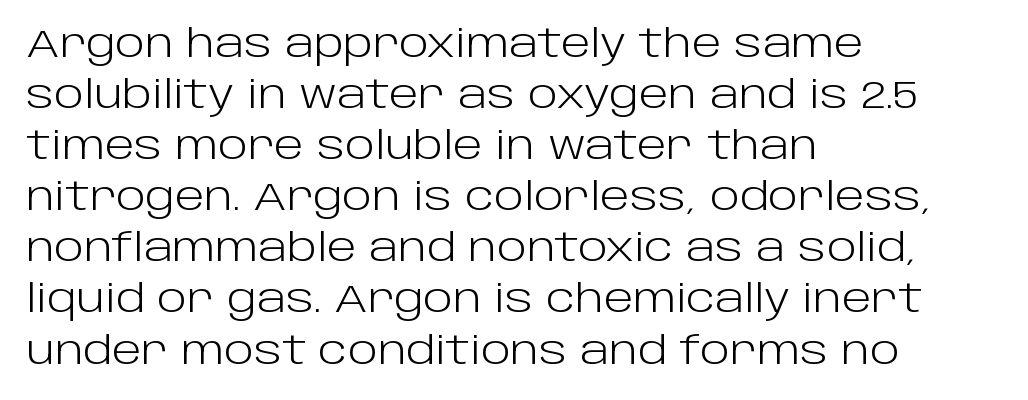
The image shows 39 px light sans-serif type, upright; set left-aligned, normal line spacing (1.31x), normal letter spacing, not underlined; low stroke contrast and a large x-height.
